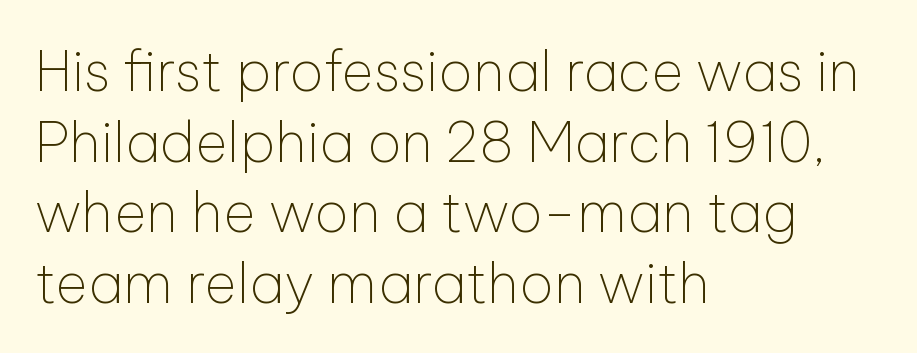
{"serif": "no", "italic": "no", "bold": "no", "weight": "thin", "width": "normal", "stroke_contrast": "low", "x_height": "medium", "monospaced": "no", "underline": "no", "align": "left", "line_spacing": "normal", "line_spacing_ratio": 1.26, "letter_spacing": "normal", "letter_spacing_em": 0.0, "glyph_px": 56}
